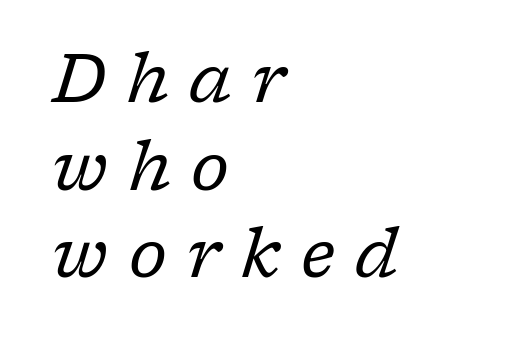
Q: Is the text bold? A: No.
Q: Is the text italic (slanted)? A: Yes, it leans right by about 17 degrees.
Q: Is the typeface a serif or a sans-serif typeface? A: Serif.
Q: Is the text underlined? A: No.
Q: How is the paragraph aligned? A: Left-aligned.
Q: Is the spacing between letters normal or unusually wide? A: Unusually wide.
Q: Is the spacing between lines tight, normal or loose? A: Normal.
Q: Width (condensed, normal, or wide)? A: Normal.
Q: Stroke contrast? A: Low.
Q: x-height? A: Medium.
Q: Monospaced? A: No.
